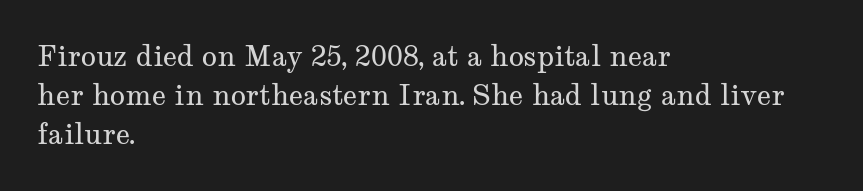
{"serif": "yes", "italic": "no", "bold": "no", "weight": "regular", "width": "wide", "stroke_contrast": "medium", "x_height": "medium", "monospaced": "no", "underline": "no", "align": "left", "line_spacing": "normal", "line_spacing_ratio": 1.4, "letter_spacing": "normal", "letter_spacing_em": 0.0, "glyph_px": 28}
